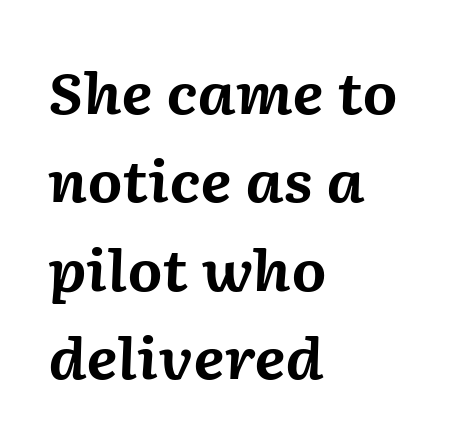
Q: Is the text bold? A: Yes.
Q: Is the text italic (slanted)? A: Yes, it leans right by about 2 degrees.
Q: Is the text underlined? A: No.
Q: How is the paragraph aligned? A: Left-aligned.
Q: Is the spacing between letters normal or unusually wide? A: Normal.
Q: Is the spacing between lines tight, normal or loose? A: Normal.
Q: Width (condensed, normal, or wide)? A: Normal.
Q: Stroke contrast? A: Medium.
Q: x-height? A: Medium.
Q: Monospaced? A: No.
